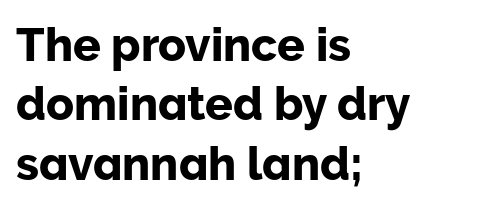
Is the letter spacing exaggerated? No — it looks like the ordinary default. One glance says typical: line gaps are just what's usual. Here the designer chose a conventional face with non-uniform glyph widths. Clear beneath every line of the passage. Where is the straight margin? On the left. The lettering holds an erect, upright posture throughout.
